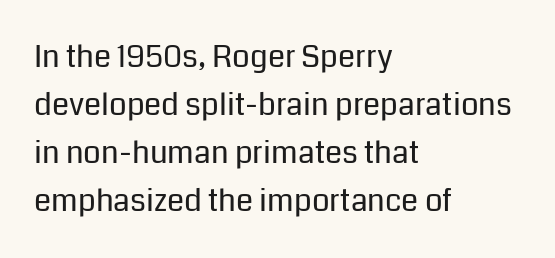
{"serif": "no", "italic": "no", "bold": "no", "weight": "regular", "width": "normal", "stroke_contrast": "low", "x_height": "medium", "monospaced": "no", "underline": "no", "align": "left", "line_spacing": "normal", "line_spacing_ratio": 1.55, "letter_spacing": "normal", "letter_spacing_em": 0.0, "glyph_px": 31}
